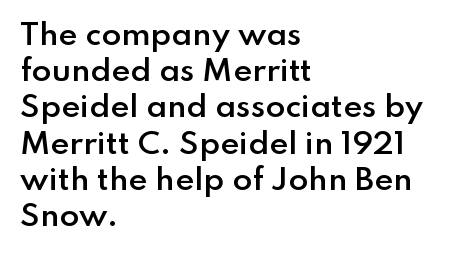
Q: Is the text bold? A: Semi-bold.
Q: Is the text italic (slanted)? A: No, it is upright.
Q: Is the typeface a serif or a sans-serif typeface? A: Sans-serif.
Q: Is the text underlined? A: No.
Q: How is the paragraph aligned? A: Left-aligned.
Q: Is the spacing between letters normal or unusually wide? A: Normal.
Q: Is the spacing between lines tight, normal or loose? A: Normal.
Q: Width (condensed, normal, or wide)? A: Normal.
Q: Stroke contrast? A: Low.
Q: x-height? A: Small.
Q: Monospaced? A: No.
